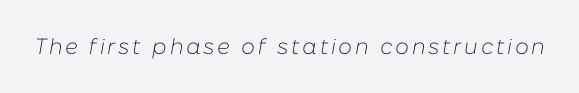
Stem width sits at or under what a default text font uses. Decoration check: the copy has no underline. Rendered with sloped, italic letterforms.
